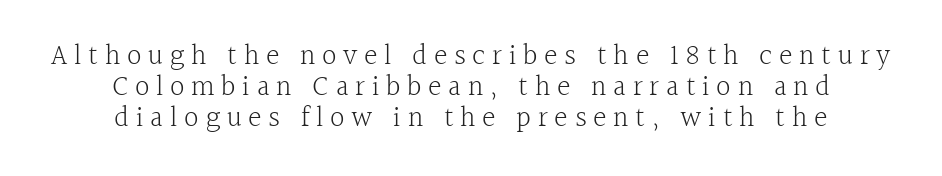
Line spacing here is tight. Typeset on center — no edge is straight. These lines are rendered in a variable-pitch font. This sample uses expanded letter spacing, leaving extra air between glyphs. Weight: in the light-to-regular range.
